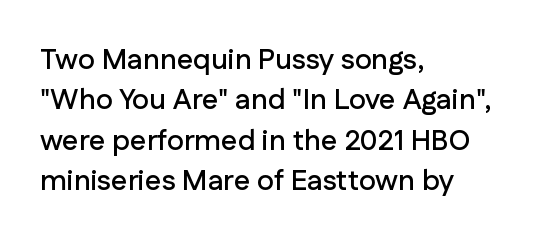
The image shows 29 px sans-serif type, upright; set left-aligned, normal line spacing (1.39x), normal letter spacing, not underlined; low stroke contrast and a medium x-height.
